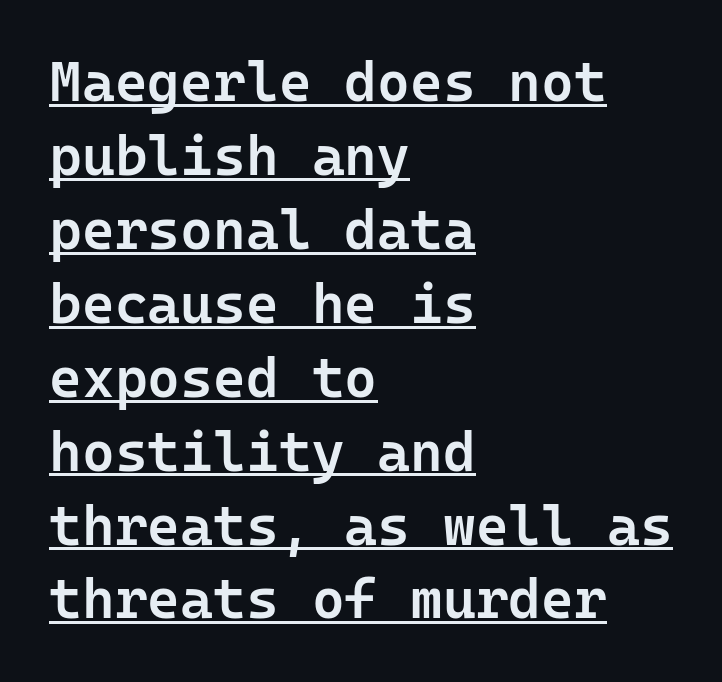
The leading is moderate, giving the passage an even texture. Looks like someone drew a line under every word here. The letters are semibold — heavier than regular but short of a full bold. This is roman type, the default non-slanted kind. Tracking here is standard; glyphs follow each other at the usual distance.
